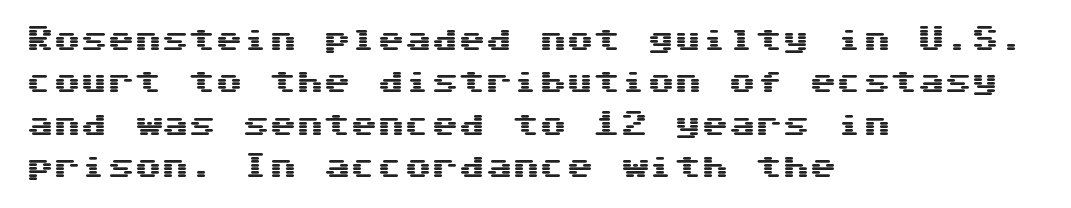
The image shows 27 px text type, upright; set left-aligned, normal line spacing (1.57x), normal letter spacing, not underlined.
